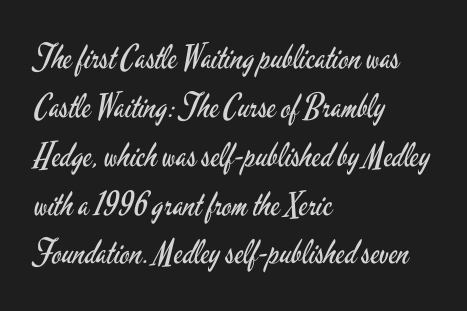
These lines are set flush left with a ragged right edge. Leading matches the norm, producing a regular column. Weight: not bold — regular or lighter. The rendering uses natural spacing where letterforms have individual widths.
